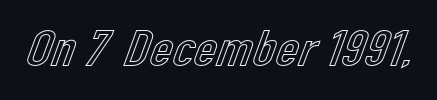
The image shows 51 px text type; set normal letter spacing, not underlined; a medium x-height.
